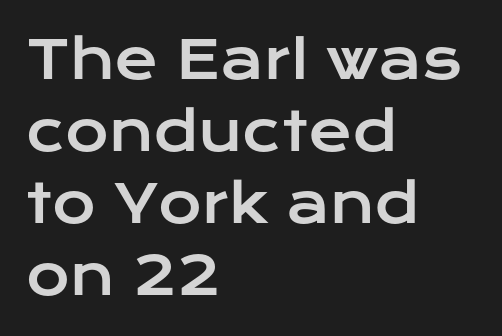
{"serif": "no", "italic": "no", "width": "wide", "stroke_contrast": "low", "x_height": "medium", "monospaced": "no", "underline": "no", "align": "left", "line_spacing": "normal", "line_spacing_ratio": 1.36, "letter_spacing": "normal", "letter_spacing_em": 0.0, "glyph_px": 53}
